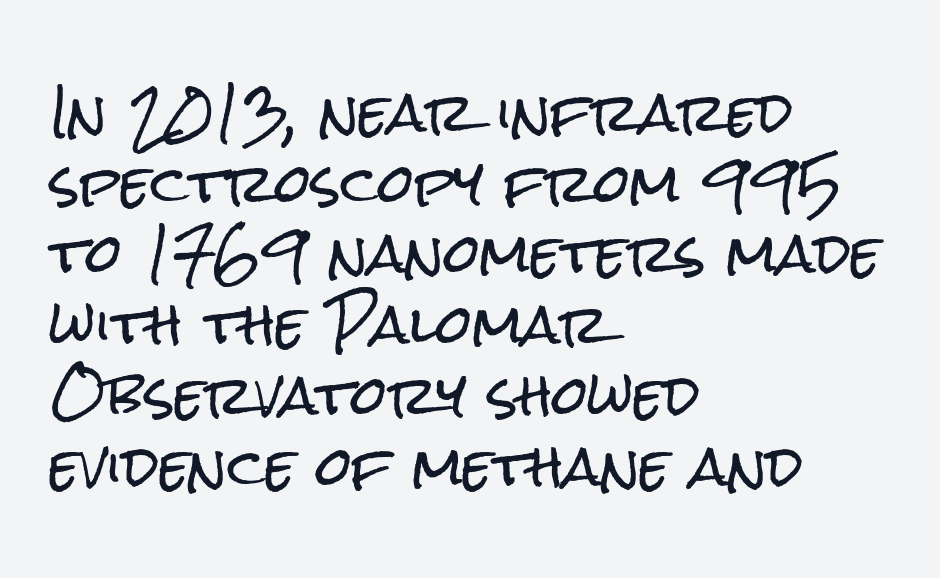
The leading is moderate, giving the passage an even texture. The passage shown is not underscored anywhere. Does the copy run flush right? No — it runs flush left. Proportional: the letters do not fall into vertical columns. Look at the tracking — it's just the regular setting, nothing added. The font's upright variant was chosen for this text.
